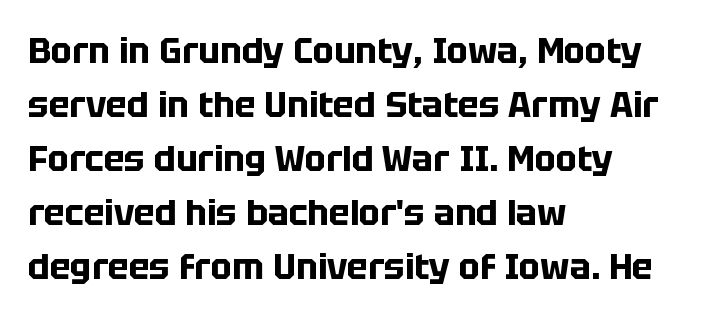
{"serif": "no", "italic": "no", "bold": "yes", "weight": "bold", "width": "normal", "stroke_contrast": "low", "x_height": "large", "monospaced": "no", "underline": "no", "align": "left", "line_spacing": "normal", "line_spacing_ratio": 1.54, "letter_spacing": "normal", "letter_spacing_em": 0.0, "glyph_px": 35}
